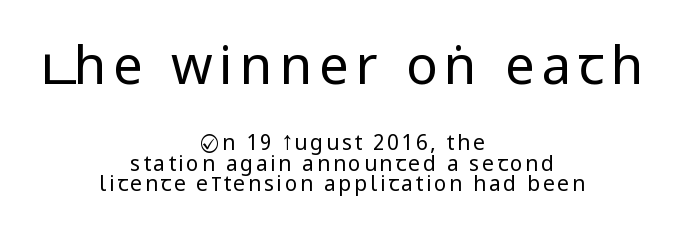
Q: Is the text bold? A: No.
Q: Is the text italic (slanted)? A: No, it is upright.
Q: Is the typeface a serif or a sans-serif typeface? A: Sans-serif.
Q: Is the text underlined? A: No.
Q: How is the paragraph aligned? A: Centered.
Q: Is the spacing between lines tight, normal or loose? A: Tight.
Q: Which block of text is set in a larger size, the first (top) or the second (bottom)? A: The first (top) one.
Q: Width (condensed, normal, or wide)? A: Condensed.
Q: Stroke contrast? A: Low.
